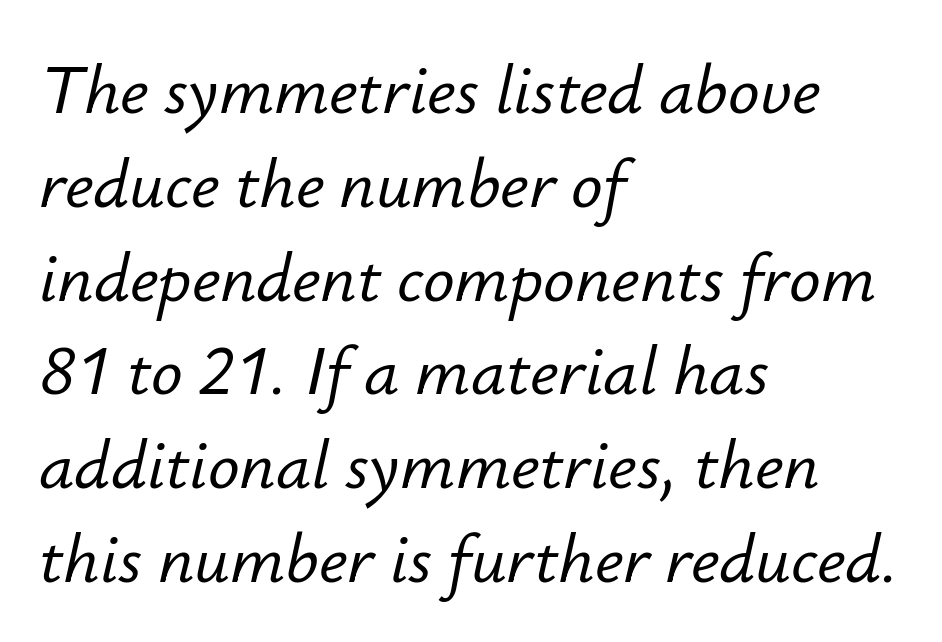
Q: Is the text italic (slanted)? A: Yes, it leans right by about 12 degrees.
Q: Is the text underlined? A: No.
Q: How is the paragraph aligned? A: Left-aligned.
Q: Is the spacing between letters normal or unusually wide? A: Normal.
Q: Is the spacing between lines tight, normal or loose? A: Normal.
Q: Width (condensed, normal, or wide)? A: Normal.
Q: Stroke contrast? A: Low.
Q: x-height? A: Small.
Q: Monospaced? A: No.
